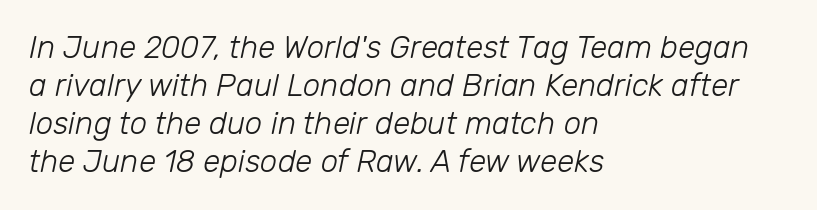
Q: Is the text bold? A: No.
Q: Is the text italic (slanted)? A: Yes, it leans right by about 12 degrees.
Q: Is the text underlined? A: No.
Q: How is the paragraph aligned? A: Left-aligned.
Q: Is the spacing between letters normal or unusually wide? A: Normal.
Q: Width (condensed, normal, or wide)? A: Normal.
Q: Stroke contrast? A: Low.
Q: x-height? A: Medium.
Q: Monospaced? A: No.
